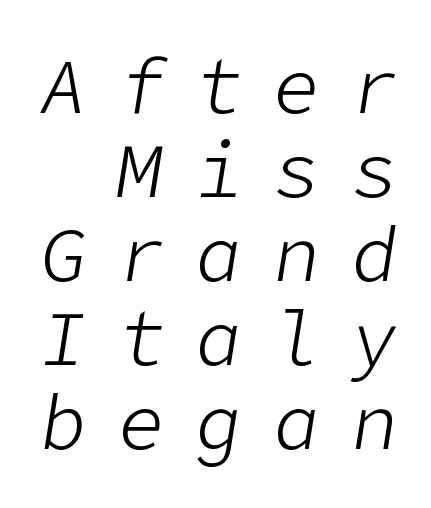
The letterforms sit at book weight or below. Regarding leading, the lines here are crowded together. Right-aligned paragraph, ragged on the left. The glyphs are unaccompanied by any horizontal stroke below them.
